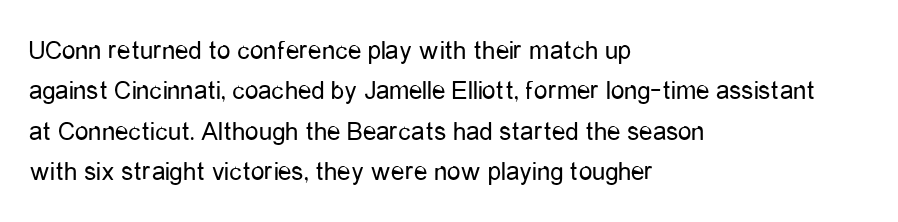
The passage shown stacks its lines at a standard gap. Students, note that the glyphs here touch the page at normal intervals. This reads as an unemphasized weight, regular at the heaviest. Typeset ragged right — the left edge is the straight one. No italicization has been applied; the sample stays upright.
